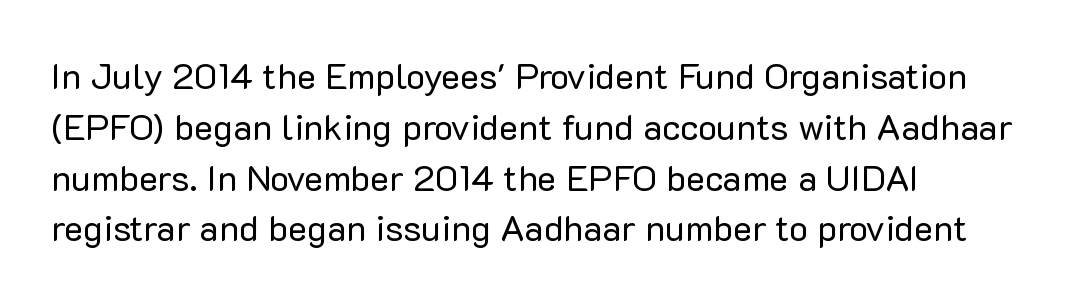
The image shows 36 px regular-weight sans-serif type, upright; set left-aligned, normal line spacing (1.41x), normal letter spacing, not underlined; low stroke contrast and a medium x-height.
